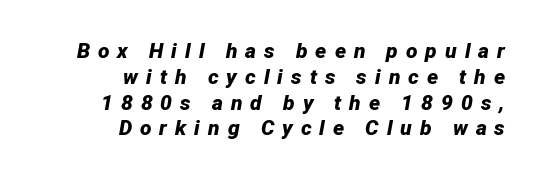
{"italic": "yes", "lean": "right", "slant_degrees": 12, "bold": "yes", "underline": "no", "align": "right", "line_spacing_ratio": 1.23, "letter_spacing": "wide", "letter_spacing_em": 0.38, "glyph_px": 21}
